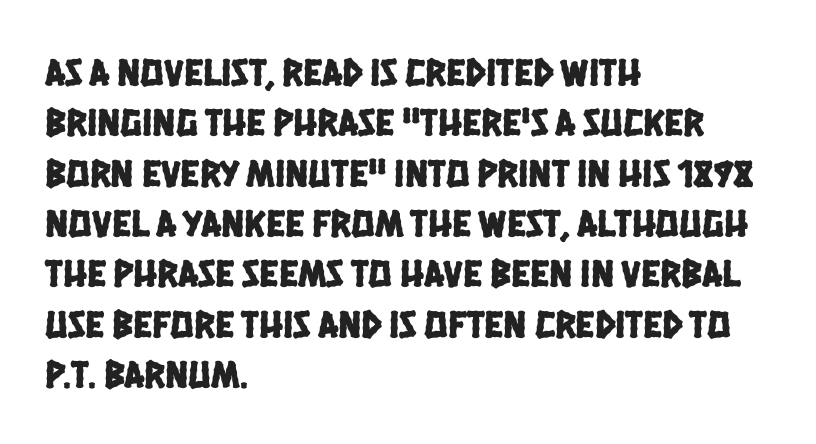
Q: Is the typeface a serif or a sans-serif typeface? A: Sans-serif.
Q: Is the text underlined? A: No.
Q: How is the paragraph aligned? A: Left-aligned.
Q: Is the spacing between letters normal or unusually wide? A: Normal.
Q: Is the spacing between lines tight, normal or loose? A: Normal.
Q: Width (condensed, normal, or wide)? A: Condensed.
Q: Stroke contrast? A: Low.
Q: x-height? A: Large.
Q: Monospaced? A: No.
